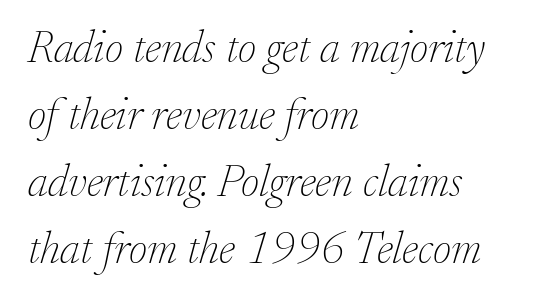
A typesetter would call this leading conventional body-copy spacing. Bare-footed words on every line. In terms of posture, this sample is oblique. Unlike a clean sans, this face finishes its strokes with serifs. Each line starts at the same left margin while the right side varies.
